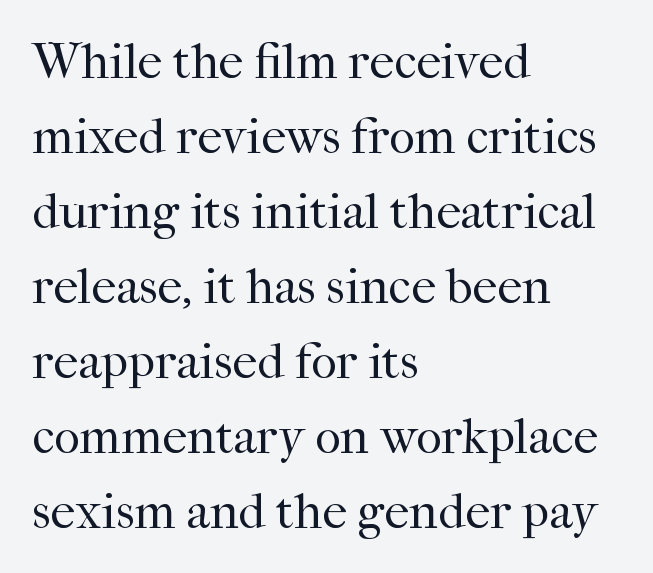
Q: Is the text bold? A: No.
Q: Is the text italic (slanted)? A: No, it is upright.
Q: Is the typeface a serif or a sans-serif typeface? A: Serif.
Q: Is the text underlined? A: No.
Q: How is the paragraph aligned? A: Left-aligned.
Q: Is the spacing between letters normal or unusually wide? A: Normal.
Q: Is the spacing between lines tight, normal or loose? A: Normal.
Q: Width (condensed, normal, or wide)? A: Normal.
Q: Stroke contrast? A: High.
Q: x-height? A: Medium.
Q: Monospaced? A: No.
